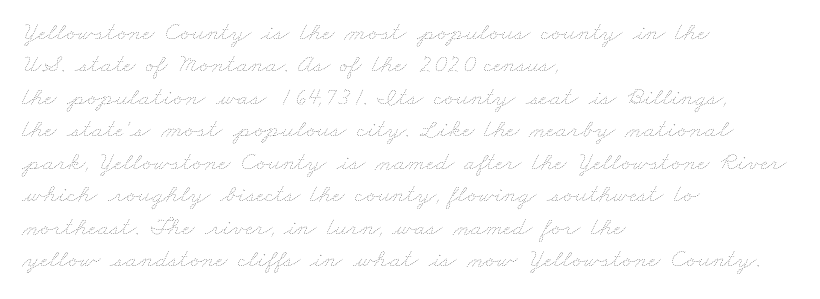
Each new line begins a customary step beneath the previous one. Counters stay open thanks to moderate or lighter strokes. The zone under the glyphs is completely vacant. Leftover space on each line is placed entirely after the last word. Between one letter and the next there's only the usual sliver of space.
